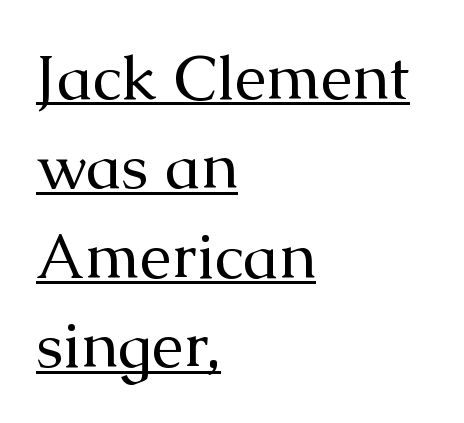
{"serif": "yes", "italic": "no", "bold": "no", "weight": "regular", "width": "normal", "stroke_contrast": "medium", "x_height": "medium", "monospaced": "no", "underline": "yes", "align": "left", "line_spacing": "normal", "line_spacing_ratio": 1.42, "letter_spacing": "normal", "letter_spacing_em": 0.0, "glyph_px": 63}
